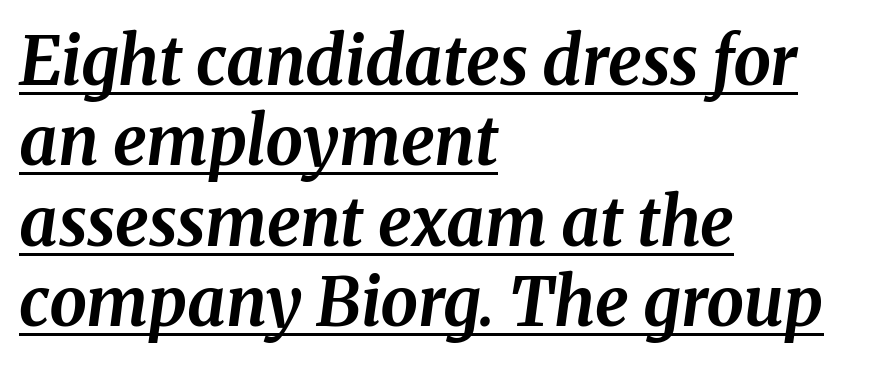
{"italic": "yes", "lean": "right", "slant_degrees": 8, "bold": "yes", "weight": "bold", "width": "normal", "stroke_contrast": "medium", "x_height": "medium", "monospaced": "no", "underline": "yes", "align": "left", "line_spacing_ratio": 1.2, "letter_spacing": "normal", "letter_spacing_em": 0.0, "glyph_px": 67}
